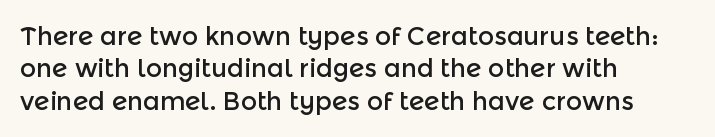
Q: Is the text italic (slanted)? A: No, it is upright.
Q: Is the text underlined? A: No.
Q: How is the paragraph aligned? A: Left-aligned.
Q: Is the spacing between letters normal or unusually wide? A: Normal.
Q: Is the spacing between lines tight, normal or loose? A: Normal.
